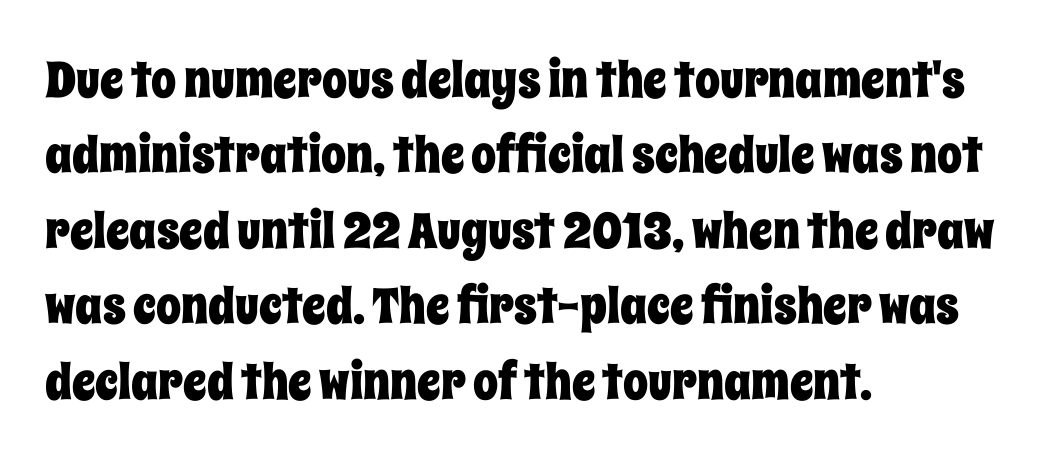
Bare-footed words on every line. Do the characters align in a grid? No, the font is proportional. Regarding leading, the lines here are spaced in the standard way. Words appear dense and cohesive because spacing is normal. The lettering holds an erect, upright posture throughout.
